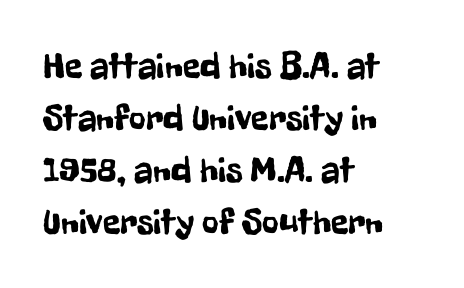
{"serif": "no", "italic": "no", "width": "condensed", "stroke_contrast": "low", "x_height": "medium", "monospaced": "no", "underline": "no", "align": "left", "line_spacing": "normal", "line_spacing_ratio": 1.44, "letter_spacing": "normal", "letter_spacing_em": 0.0, "glyph_px": 36}
